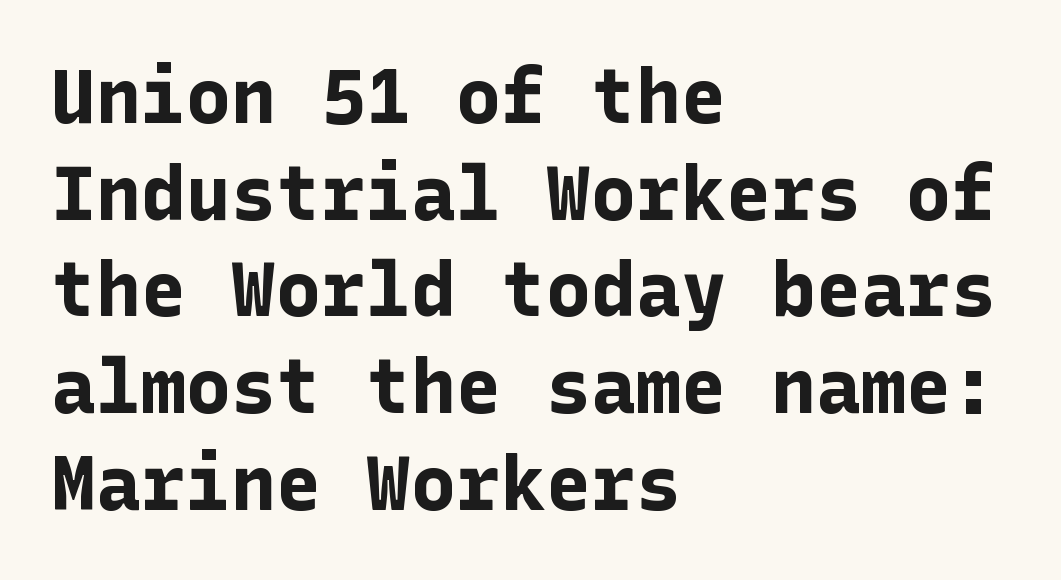
The image shows 75 px bold sans-serif type, upright; set left-aligned, normal line spacing (1.29x), normal letter spacing, not underlined; low stroke contrast and a medium x-height.
